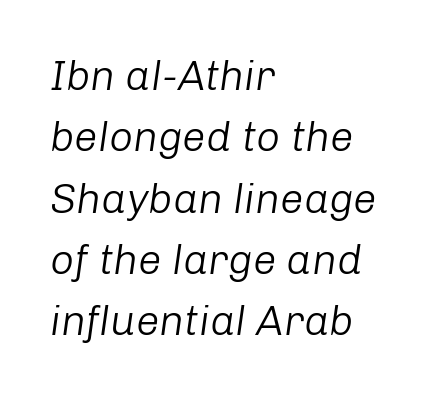
The image shows 42 px light type, italic (leaning right); set left-aligned, normal line spacing (1.46x), normal letter spacing, not underlined; low stroke contrast and a medium x-height.
